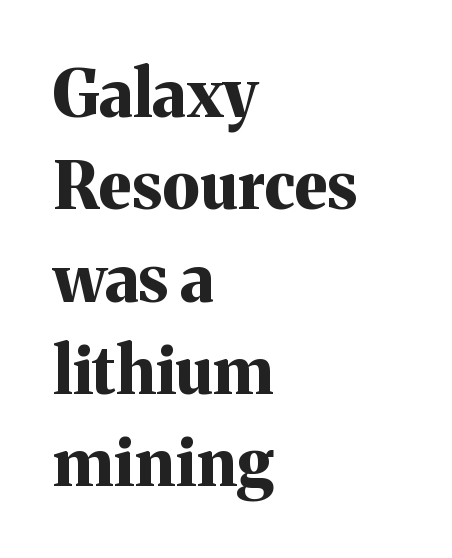
The image shows 65 px bold serif type, upright; set left-aligned, normal line spacing (1.42x), normal letter spacing, not underlined; medium stroke contrast and a medium x-height.
